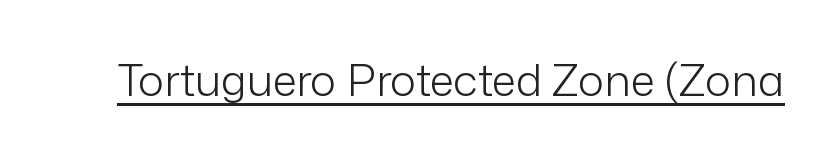
Q: Is the text bold? A: No.
Q: Is the text italic (slanted)? A: No, it is upright.
Q: Is the typeface a serif or a sans-serif typeface? A: Sans-serif.
Q: Is the text underlined? A: Yes.
Q: Is the spacing between letters normal or unusually wide? A: Normal.
Q: Width (condensed, normal, or wide)? A: Normal.
Q: Stroke contrast? A: Low.
Q: x-height? A: Medium.
Q: Monospaced? A: No.
